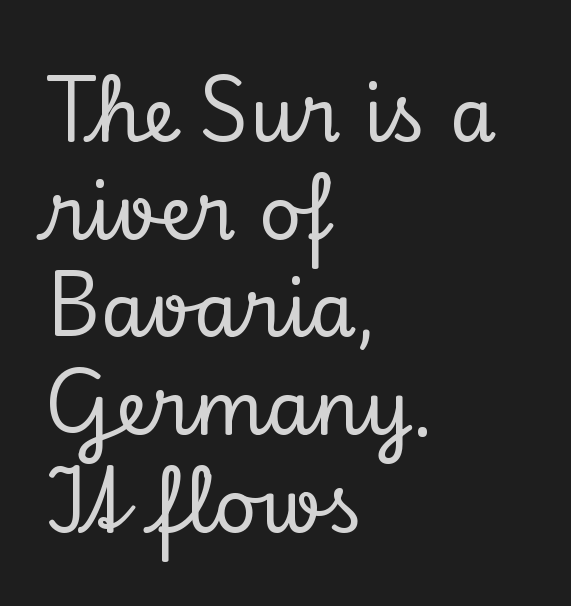
{"italic": "no", "width": "normal", "stroke_contrast": "low", "x_height": "small", "monospaced": "no", "underline": "no", "align": "left", "line_spacing": "normal", "line_spacing_ratio": 1.32, "letter_spacing": "normal", "letter_spacing_em": 0.0, "glyph_px": 74}
